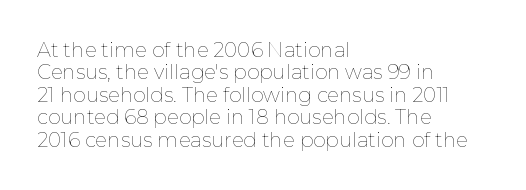
Q: Is the text bold? A: No.
Q: Is the text italic (slanted)? A: No, it is upright.
Q: Is the text underlined? A: No.
Q: How is the paragraph aligned? A: Left-aligned.
Q: Is the spacing between letters normal or unusually wide? A: Normal.
Q: Is the spacing between lines tight, normal or loose? A: Tight.
